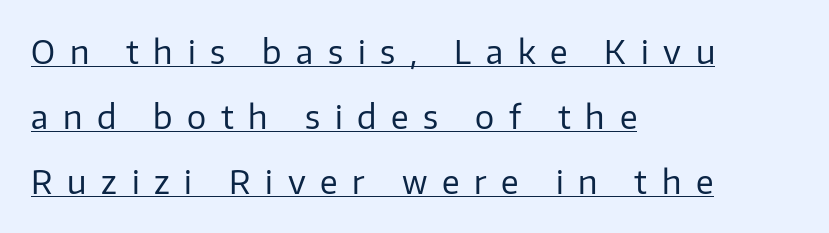
{"serif": "no", "italic": "no", "bold": "no", "weight": "regular", "width": "normal", "stroke_contrast": "low", "x_height": "medium", "monospaced": "no", "underline": "yes", "align": "left", "line_spacing": "loose", "line_spacing_ratio": 2.03, "letter_spacing": "wide", "letter_spacing_em": 0.46, "glyph_px": 32}
